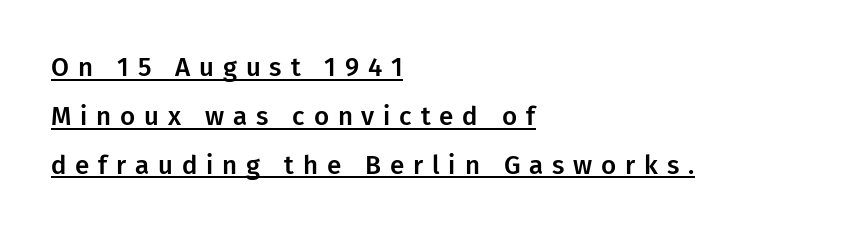
The image shows 26 px text type, upright; set left-aligned, line spacing 1.88x, unusually wide letter spacing (+0.34 em), underlined.
